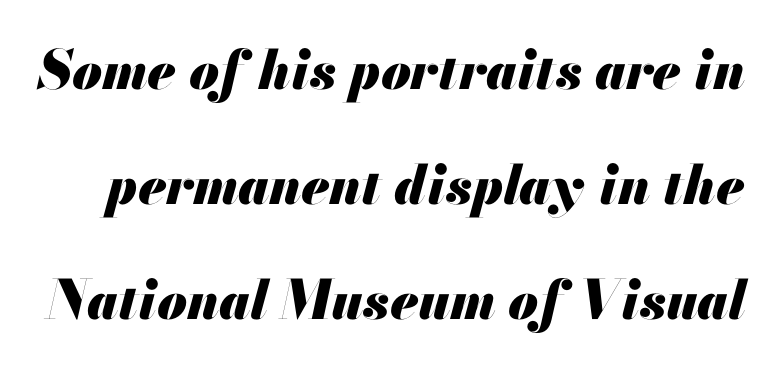
Standard letterfit; no display-style spreading of the glyphs. Looking at the ascenders, they clearly lean. Airy leading. Caption: bold face, heavy strokes.
